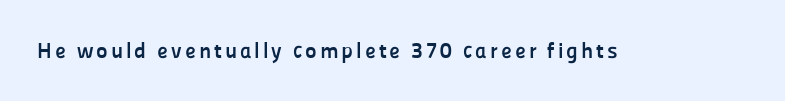
The image shows 22 px bold type, upright; set not underlined.
